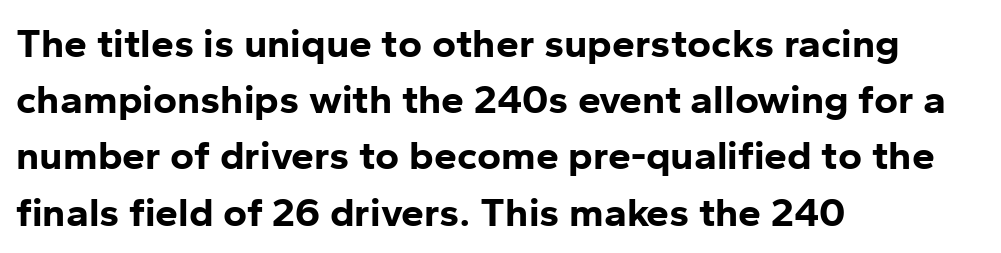
If you measured baseline to baseline, you'd find a middling distance. The line texture is even and compact thanks to regular tracking. Teacher's note: observe the even left margin — that is flush-left alignment. The sample has been set heavy, in full bold. The glyphs are unaccompanied by any horizontal stroke below them.
